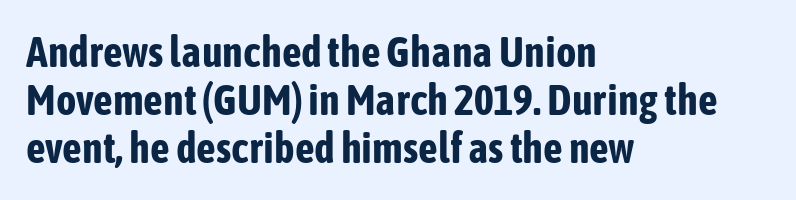
{"serif": "no", "italic": "no", "bold": "yes", "weight": "bold", "width": "condensed", "stroke_contrast": "low", "x_height": "medium", "monospaced": "no", "underline": "no", "align": "left", "line_spacing": "tight", "line_spacing_ratio": 1.12, "letter_spacing": "normal", "letter_spacing_em": 0.0, "glyph_px": 43}
